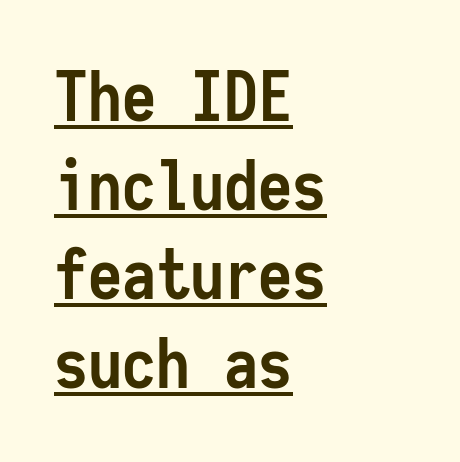
Q: Is the text bold? A: Yes.
Q: Is the text italic (slanted)? A: No, it is upright.
Q: Is the typeface a serif or a sans-serif typeface? A: Sans-serif.
Q: Is the text underlined? A: Yes.
Q: How is the paragraph aligned? A: Left-aligned.
Q: Is the spacing between letters normal or unusually wide? A: Normal.
Q: Is the spacing between lines tight, normal or loose? A: Normal.
Q: Width (condensed, normal, or wide)? A: Condensed.
Q: Stroke contrast? A: Low.
Q: x-height? A: Medium.
Q: Monospaced? A: Yes.
